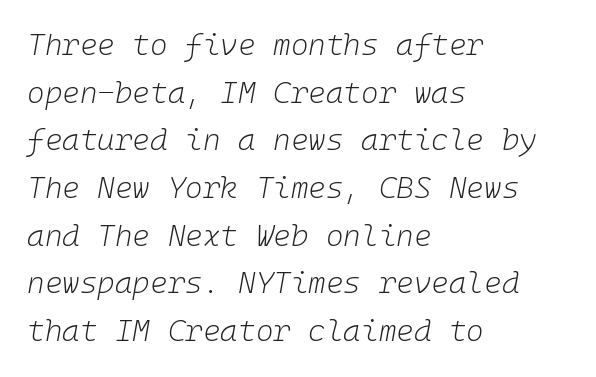
{"italic": "yes", "lean": "right", "slant_degrees": 10, "bold": "no", "weight": "light", "width": "normal", "stroke_contrast": "low", "x_height": "medium", "underline": "no", "align": "left", "line_spacing": "normal", "line_spacing_ratio": 1.59, "letter_spacing": "normal", "letter_spacing_em": 0.0, "glyph_px": 30}
